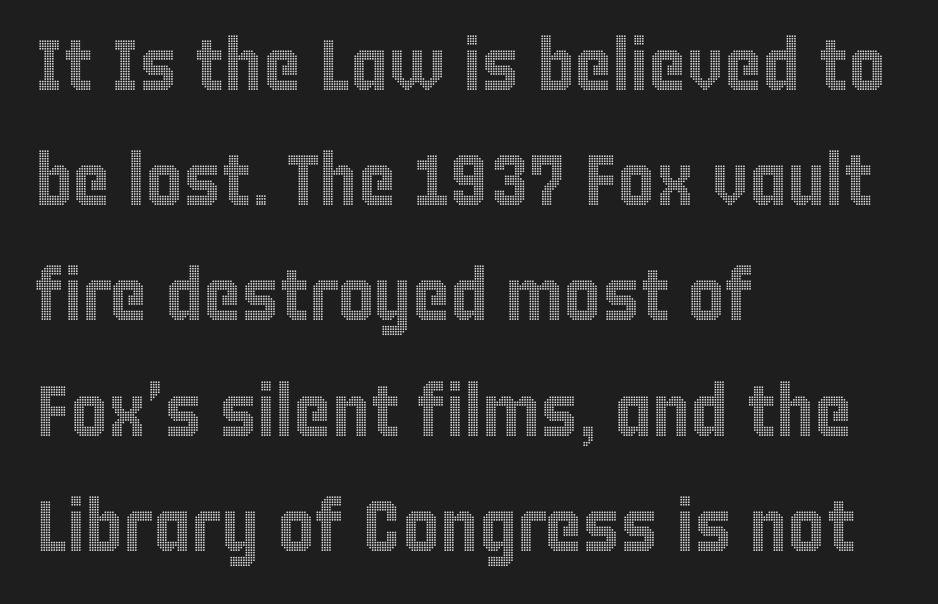
Looks like regular typesetting: each glyph gets only the width it needs. The compositor pushed each line to the left boundary. Letter spacing: default. Each row of text sits above clean, open space.
